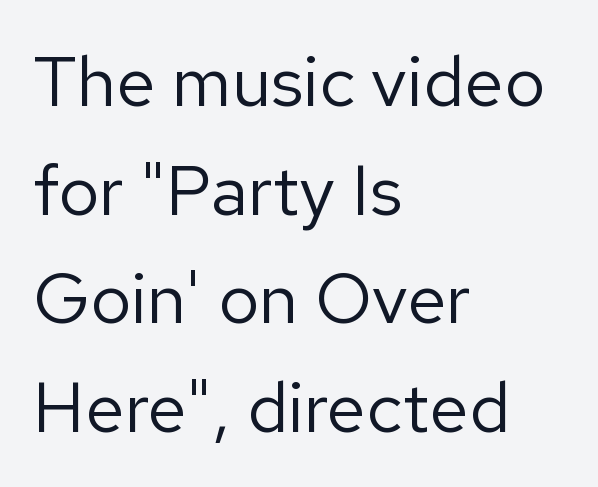
{"serif": "no", "italic": "no", "bold": "no", "weight": "regular", "width": "normal", "stroke_contrast": "low", "x_height": "medium", "monospaced": "no", "underline": "no", "align": "left", "line_spacing": "normal", "line_spacing_ratio": 1.53, "letter_spacing": "normal", "letter_spacing_em": 0.0, "glyph_px": 71}
